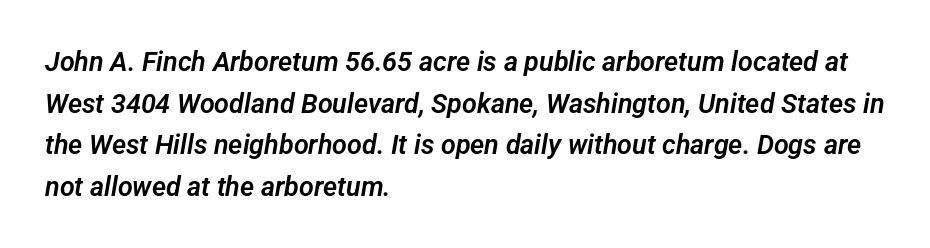
Does the leading feel generous? No, just average. The lines in this sample share a left origin and differ only in where they stop. The specimen omits any rule beneath the text block's lines. The horizontal fit of the characters is conventional and even.
